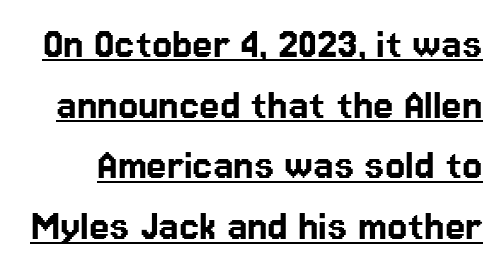
{"serif": "no", "italic": "no", "width": "normal", "stroke_contrast": "low", "x_height": "medium", "monospaced": "no", "underline": "yes", "line_spacing": "normal", "line_spacing_ratio": 1.32, "letter_spacing": "normal", "letter_spacing_em": 0.0, "glyph_px": 46}
